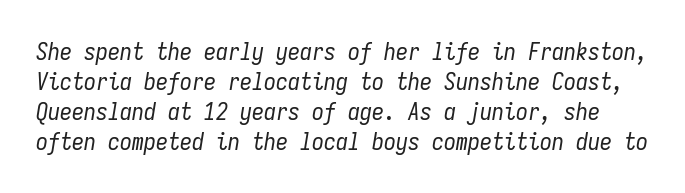
Q: Is the text bold? A: No.
Q: Is the text italic (slanted)? A: Yes, it leans right by about 9 degrees.
Q: Is the text underlined? A: No.
Q: Is the spacing between letters normal or unusually wide? A: Normal.
Q: Is the spacing between lines tight, normal or loose? A: Normal.
